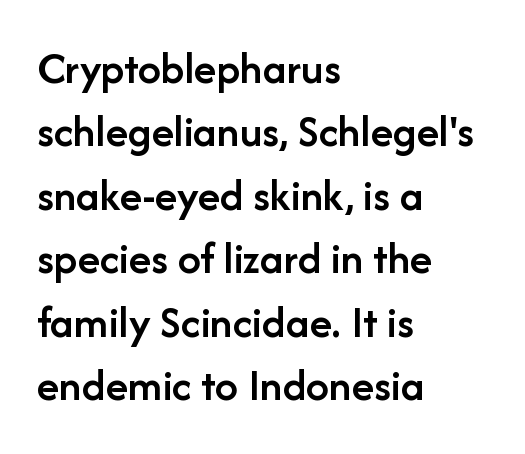
The image shows 46 px semibold sans-serif type, upright; set left-aligned, normal line spacing (1.38x), normal letter spacing, not underlined; low stroke contrast and a medium x-height.
